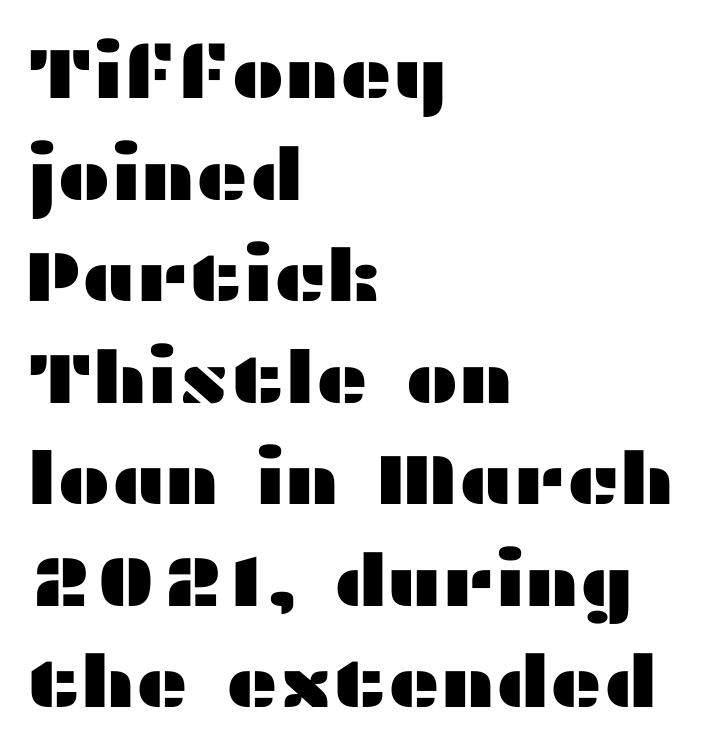
{"serif": "no", "italic": "no", "width": "wide", "stroke_contrast": "medium", "x_height": "medium", "monospaced": "no", "underline": "no", "align": "left", "line_spacing": "normal", "line_spacing_ratio": 1.41, "letter_spacing": "normal", "letter_spacing_em": 0.0, "glyph_px": 72}
